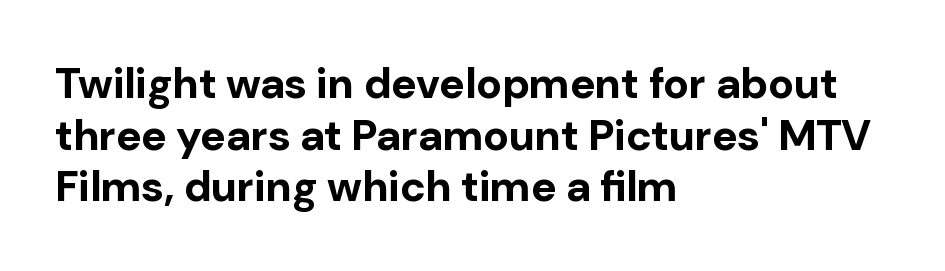
Q: Is the text bold? A: Yes.
Q: Is the text italic (slanted)? A: No, it is upright.
Q: Is the typeface a serif or a sans-serif typeface? A: Sans-serif.
Q: Is the text underlined? A: No.
Q: How is the paragraph aligned? A: Left-aligned.
Q: Is the spacing between letters normal or unusually wide? A: Normal.
Q: Width (condensed, normal, or wide)? A: Normal.
Q: Stroke contrast? A: Low.
Q: x-height? A: Medium.
Q: Monospaced? A: No.
